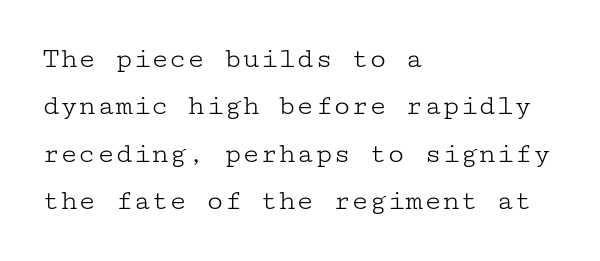
The image shows 30 px light, wide serif type, upright; set left-aligned, normal line spacing (1.58x), normal letter spacing, not underlined; low stroke contrast and a medium x-height.
